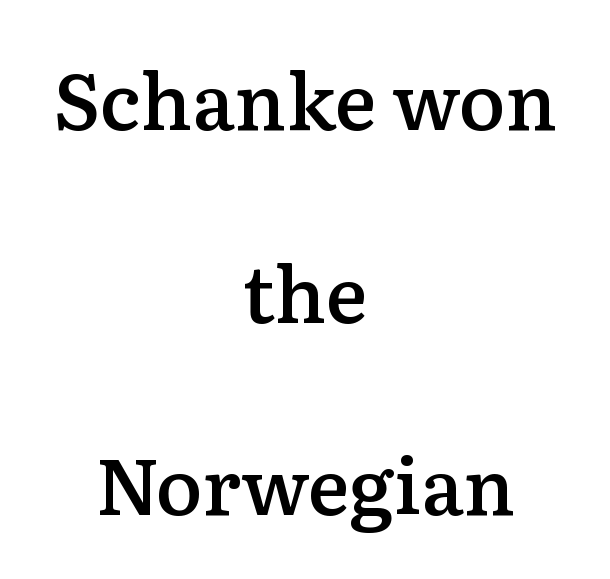
{"serif": "yes", "italic": "no", "bold": "semi", "weight": "semibold", "width": "normal", "stroke_contrast": "low", "x_height": "medium", "monospaced": "no", "underline": "no", "align": "center", "line_spacing": "loose", "line_spacing_ratio": 2.47, "letter_spacing": "normal", "letter_spacing_em": 0.0, "glyph_px": 78}
